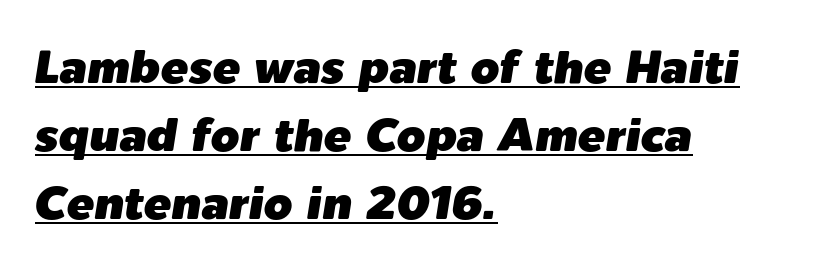
The image shows 46 px text type, italic (leaning right); set left-aligned, normal line spacing (1.48x), normal letter spacing, underlined; low stroke contrast and a medium x-height.
